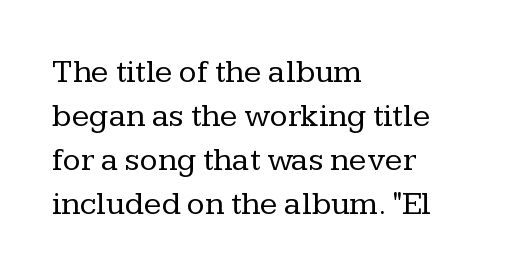
{"serif": "yes", "italic": "no", "bold": "no", "weight": "regular", "width": "normal", "stroke_contrast": "low", "x_height": "medium", "monospaced": "no", "underline": "no", "align": "left", "line_spacing": "normal", "line_spacing_ratio": 1.33, "letter_spacing": "normal", "letter_spacing_em": 0.0, "glyph_px": 33}
